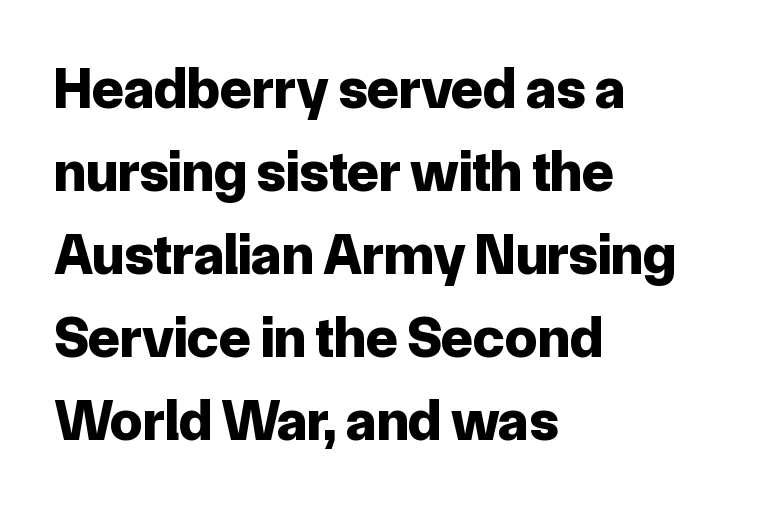
{"serif": "no", "italic": "no", "bold": "yes", "weight": "bold", "width": "normal", "stroke_contrast": "low", "x_height": "medium", "monospaced": "no", "underline": "no", "align": "left", "line_spacing": "normal", "line_spacing_ratio": 1.43, "letter_spacing": "normal", "letter_spacing_em": 0.0, "glyph_px": 58}
